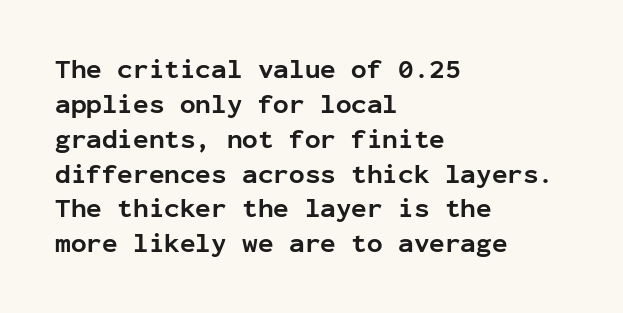
{"italic": "no", "bold": "yes", "underline": "no", "align": "left", "line_spacing": "normal", "line_spacing_ratio": 1.34, "letter_spacing": "normal", "letter_spacing_em": 0.0, "glyph_px": 26}
